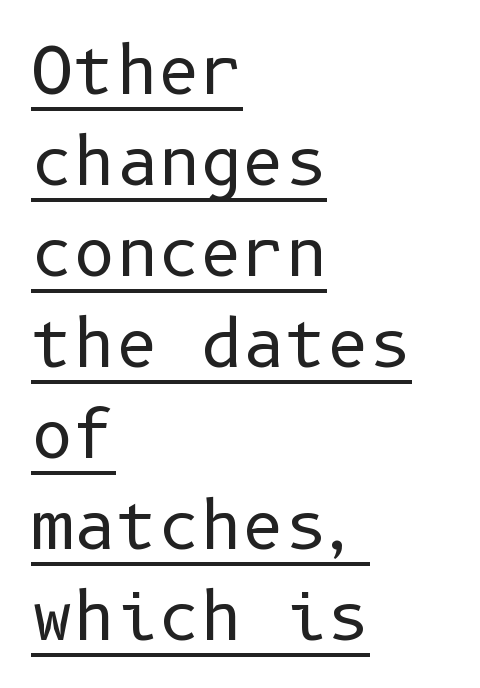
{"serif": "no", "italic": "no", "bold": "no", "weight": "regular", "width": "normal", "stroke_contrast": "low", "x_height": "medium", "underline": "yes", "align": "left", "line_spacing": "normal", "line_spacing_ratio": 1.4, "letter_spacing": "normal", "letter_spacing_em": 0.0, "glyph_px": 65}
